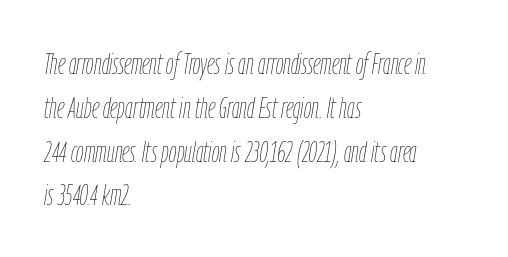
The image shows 30 px thin, condensed type, italic (leaning right); set left-aligned, normal line spacing (1.46x), normal letter spacing, not underlined; low stroke contrast and a medium x-height.
